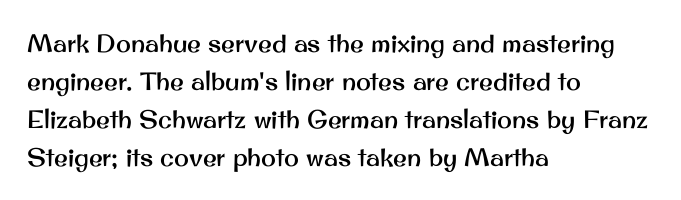
Q: Is the text italic (slanted)? A: No, it is upright.
Q: Is the text underlined? A: No.
Q: How is the paragraph aligned? A: Left-aligned.
Q: Is the spacing between letters normal or unusually wide? A: Normal.
Q: Is the spacing between lines tight, normal or loose? A: Normal.
